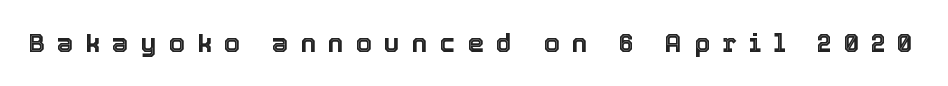
Q: Is the text italic (slanted)? A: No, it is upright.
Q: Is the text underlined? A: No.
Q: Is the spacing between letters normal or unusually wide? A: Unusually wide.
